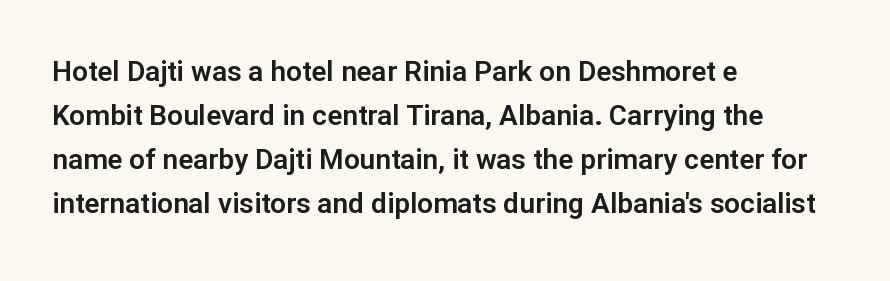
The image shows 28 px sans-serif type, upright; set left-aligned, normal line spacing (1.57x), normal letter spacing, not underlined; low stroke contrast and a medium x-height.
